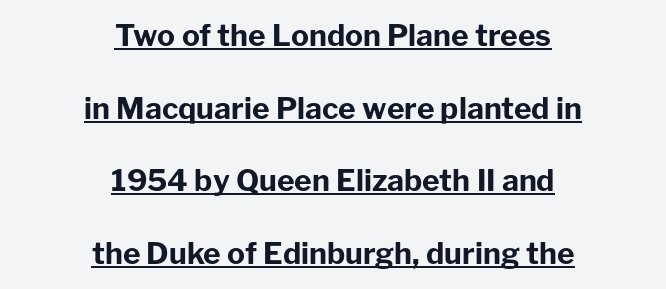
Q: Is the text bold? A: Yes.
Q: Is the text italic (slanted)? A: No, it is upright.
Q: Is the typeface a serif or a sans-serif typeface? A: Sans-serif.
Q: Is the text underlined? A: Yes.
Q: How is the paragraph aligned? A: Centered.
Q: Is the spacing between letters normal or unusually wide? A: Normal.
Q: Is the spacing between lines tight, normal or loose? A: Loose.
Q: Width (condensed, normal, or wide)? A: Normal.
Q: Stroke contrast? A: Low.
Q: x-height? A: Medium.
Q: Monospaced? A: No.
